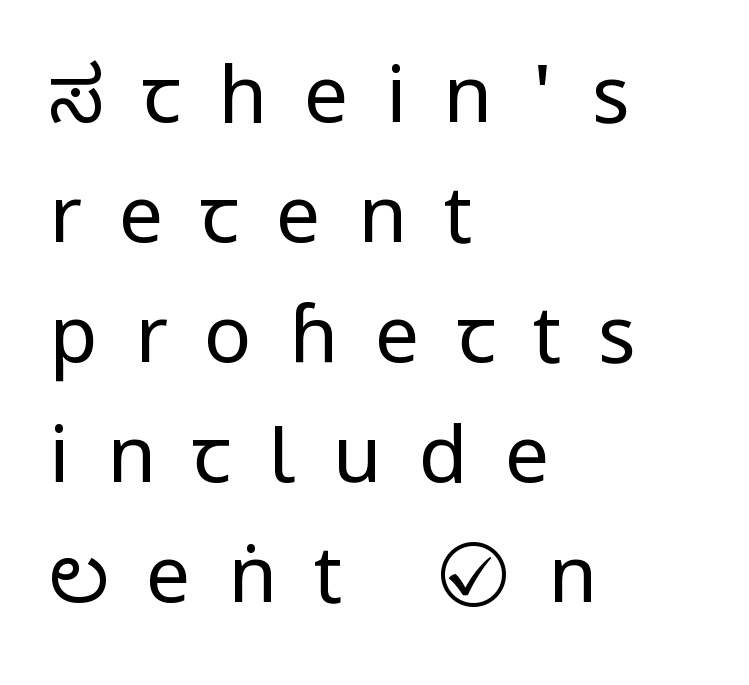
Examine the stroke ends and you'll find no serifs. Honestly, there is no underline to notice here at all. The passage is arranged the way most books set body copy — flush left. The strokes are not fattened; the text isn't bold. Do the letters lean? They stand straight.
